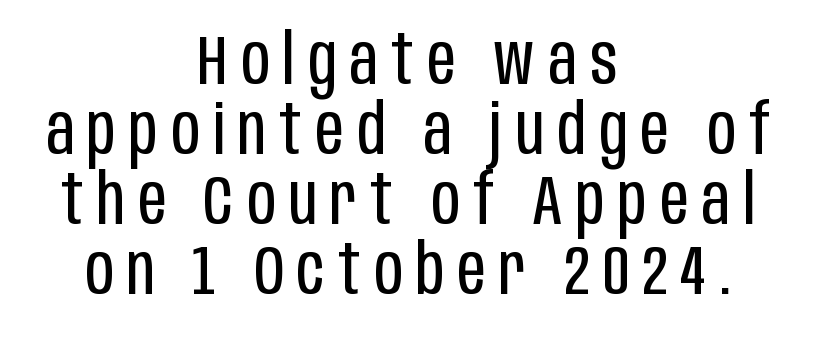
The image shows 70 px regular-weight, condensed sans-serif type, upright; set centered, tight line spacing (1.0x), not underlined; low stroke contrast and a large x-height.
